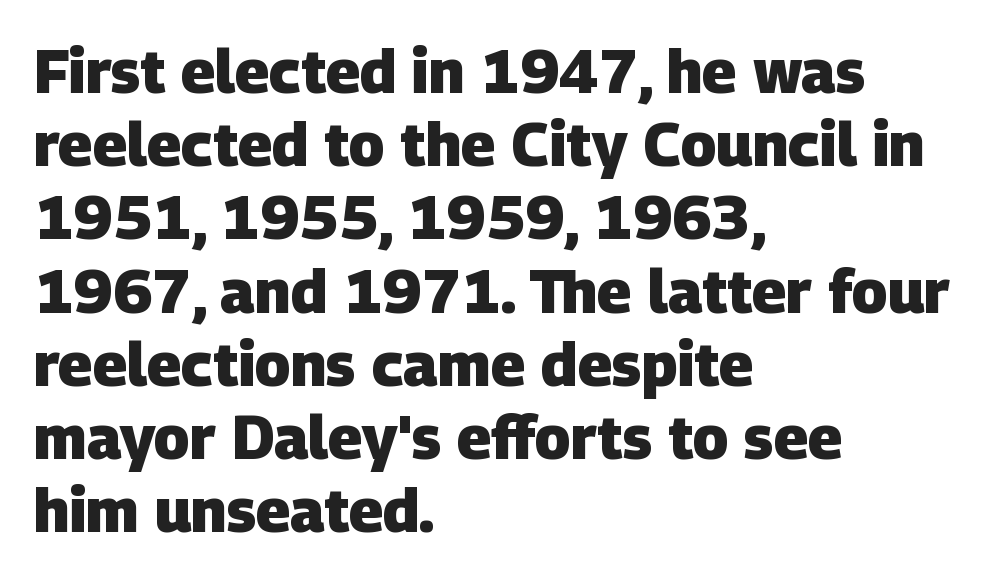
{"serif": "no", "bold": "yes", "weight": "heavy", "width": "normal", "stroke_contrast": "low", "x_height": "large", "monospaced": "no", "underline": "no", "align": "left", "line_spacing_ratio": 1.22, "letter_spacing": "normal", "letter_spacing_em": 0.0, "glyph_px": 60}
